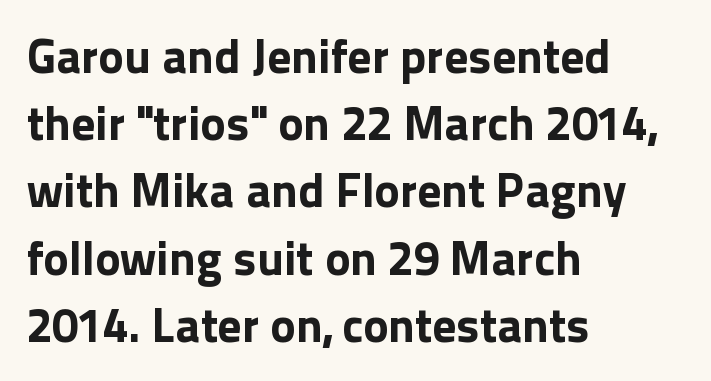
Q: Is the text bold? A: Yes.
Q: Is the text italic (slanted)? A: No, it is upright.
Q: Is the typeface a serif or a sans-serif typeface? A: Sans-serif.
Q: Is the text underlined? A: No.
Q: How is the paragraph aligned? A: Left-aligned.
Q: Is the spacing between letters normal or unusually wide? A: Normal.
Q: Is the spacing between lines tight, normal or loose? A: Normal.
Q: Width (condensed, normal, or wide)? A: Normal.
Q: x-height? A: Medium.
Q: Monospaced? A: No.
